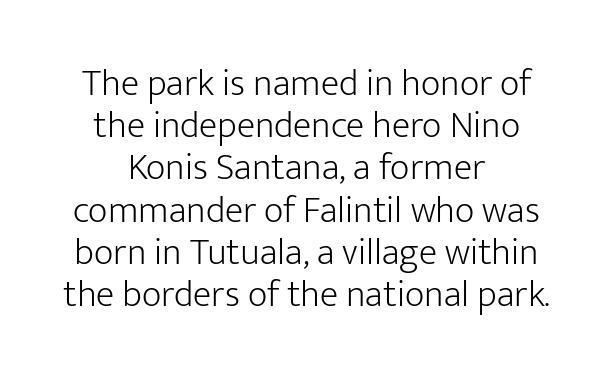
Counters stay open thanks to moderate or lighter strokes. Ordinary non-slanted type is in use. A centered setting, common on invitations and titles, is used for this passage. The passage shown is typeset with a sans-serif family.
